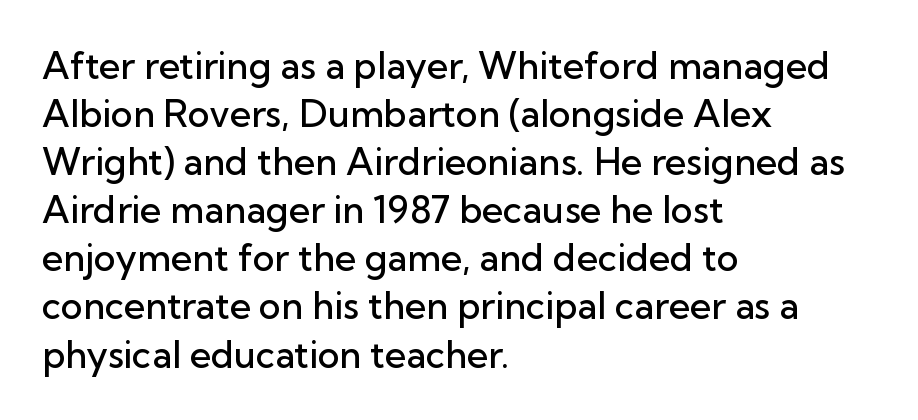
Q: Is the text bold? A: Semi-bold.
Q: Is the text italic (slanted)? A: No, it is upright.
Q: Is the typeface a serif or a sans-serif typeface? A: Sans-serif.
Q: Is the text underlined? A: No.
Q: How is the paragraph aligned? A: Left-aligned.
Q: Is the spacing between letters normal or unusually wide? A: Normal.
Q: Is the spacing between lines tight, normal or loose? A: Normal.
Q: Width (condensed, normal, or wide)? A: Normal.
Q: Stroke contrast? A: Low.
Q: x-height? A: Medium.
Q: Monospaced? A: No.
